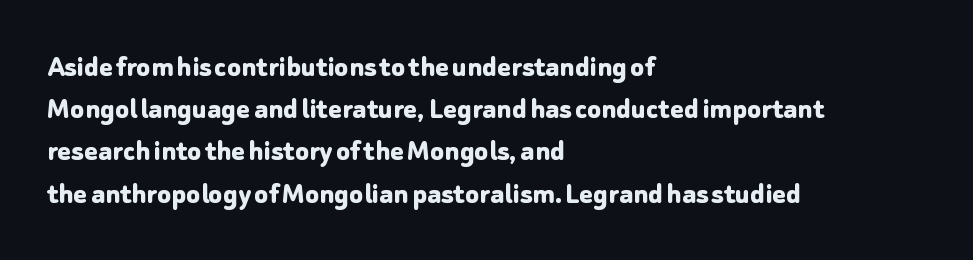
Bold? Absolutely — the strokes are thick and heavy. This sample has the flowing, uneven cadence of proportional lettering. The rendering shows plain stroke endings on the letterforms — a sans-serif design. This sample is left-justified, so line endings fall wherever the words run out.
